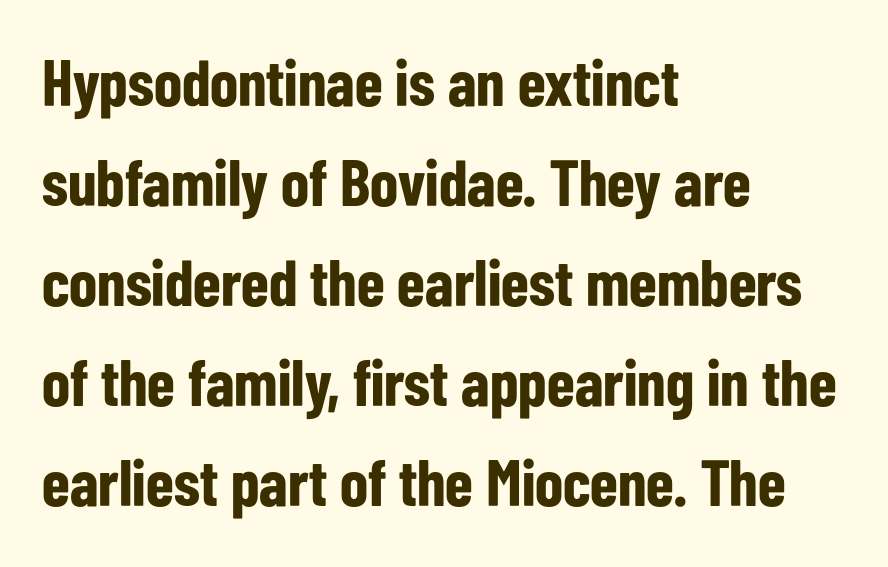
The image shows 65 px bold, condensed sans-serif type, upright; set left-aligned, normal line spacing (1.54x), normal letter spacing, not underlined; low stroke contrast and a medium x-height.
